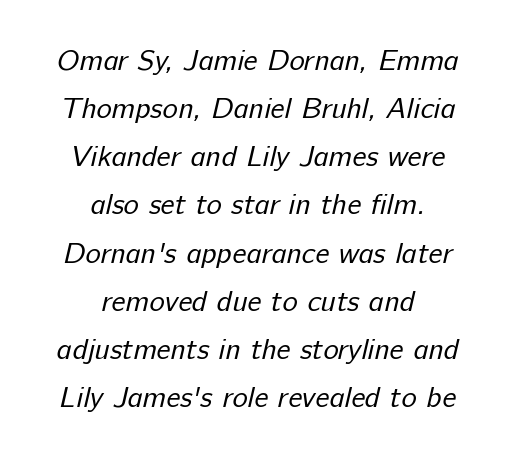
Q: Is the text bold? A: No.
Q: Is the typeface a serif or a sans-serif typeface? A: Sans-serif.
Q: Is the text underlined? A: No.
Q: How is the paragraph aligned? A: Centered.
Q: Is the spacing between letters normal or unusually wide? A: Normal.
Q: Is the spacing between lines tight, normal or loose? A: Normal.
Q: Width (condensed, normal, or wide)? A: Normal.
Q: Stroke contrast? A: Low.
Q: x-height? A: Medium.
Q: Monospaced? A: No.
